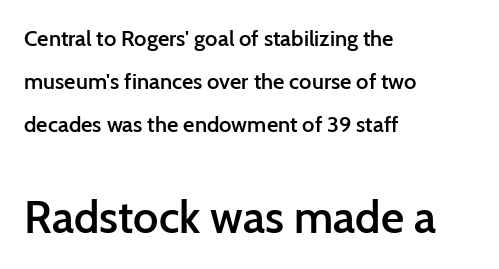
The letters carry no serifs — their stems end cleanly without finishing strokes. Think of a printed novel: that variable character pitch is what you see here. The passage shown begins with its smaller block and ends with its larger one. The passage shown is not underscored anywhere. You can tell it's not italic because the verticals are truly vertical.
